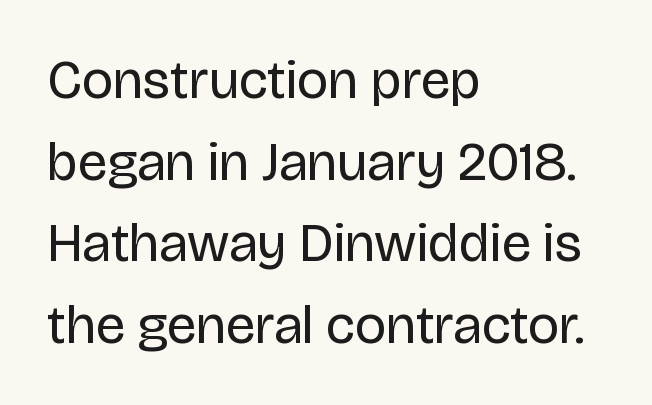
The font is comparable to plain body text, perhaps lighter. Observe the absence of serifs on each vertical stroke in this sample. Successive baselines arrive at the customary interval. Do the characters align in a grid? No, the font is proportional. A student would call this left alignment; a typographer would say flush left, rag right. Descenders hang freely into open space.
